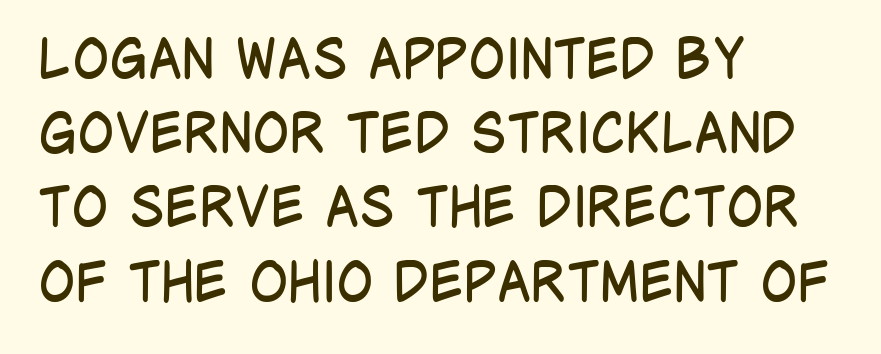
The font is comparable to plain body text, perhaps lighter. Is this a fixed-width face? No — the glyphs have proportional, varying widths. Examine the stroke ends and you'll find no serifs. Visually the block forms a straight wall on the left and a jagged coastline on the right. The space beneath each line is pristine and unruled. The gaps between neighbouring characters are ordinary and unremarkable.
